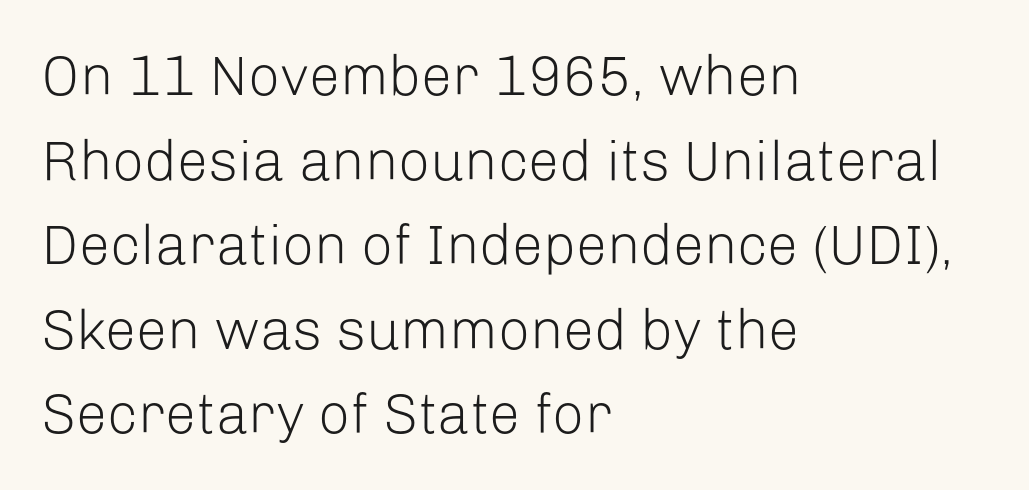
{"serif": "no", "italic": "no", "bold": "no", "weight": "light", "width": "normal", "stroke_contrast": "low", "x_height": "medium", "monospaced": "no", "underline": "no", "align": "left", "line_spacing": "normal", "line_spacing_ratio": 1.51, "letter_spacing": "normal", "letter_spacing_em": 0.0, "glyph_px": 56}
